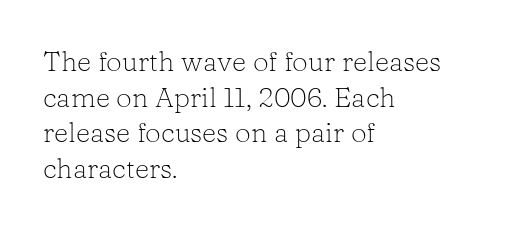
Q: Is the text bold? A: No.
Q: Is the text italic (slanted)? A: No, it is upright.
Q: Is the typeface a serif or a sans-serif typeface? A: Serif.
Q: Is the text underlined? A: No.
Q: How is the paragraph aligned? A: Left-aligned.
Q: Is the spacing between letters normal or unusually wide? A: Normal.
Q: Is the spacing between lines tight, normal or loose? A: Normal.
Q: Width (condensed, normal, or wide)? A: Normal.
Q: Stroke contrast? A: Low.
Q: x-height? A: Medium.
Q: Monospaced? A: No.
